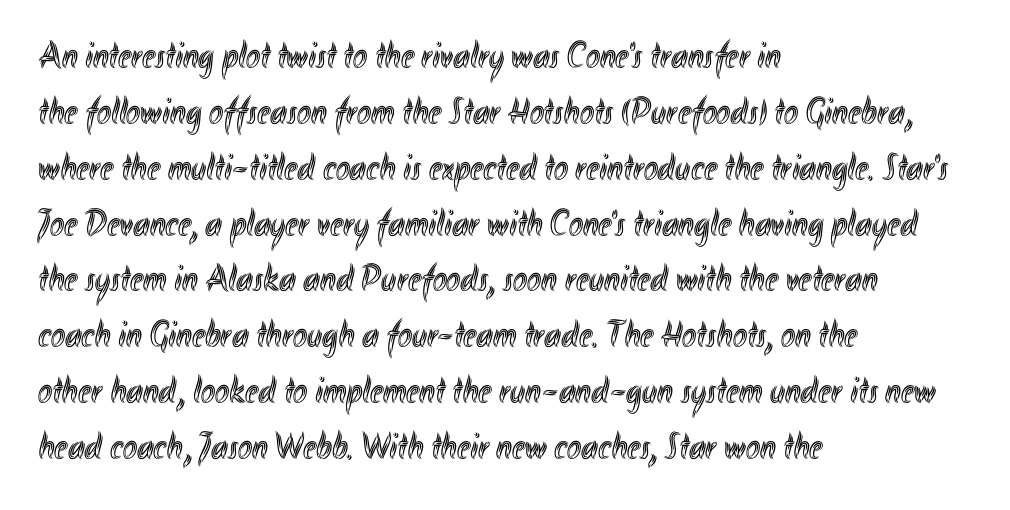
Check the space under the baseline: it is left empty. Observe the ordinary spacing: letters are neighbours, not strangers. Baseline-to-baseline distance is the conventional proportion of letter height. Leftover space on each line is placed entirely after the last word. Do the characters align in a grid? No, the font is proportional.
